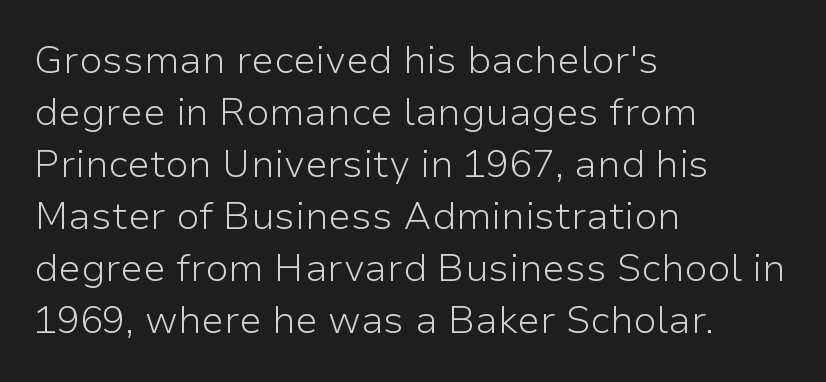
Examine the stroke ends and you'll find no serifs. Short note: letters normally spaced. Looks like regular typesetting: each glyph gets only the width it needs. Is the stroke heavy? The answer is a plain regular-or-lighter. Casual observation: everything's shoved over to the left.
